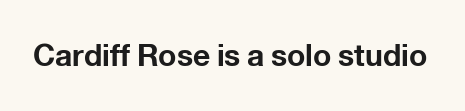
The specimen reads as upright at a glance. In terms of letterform style, serifs are entirely absent. What stands out about the letter spacing? Nothing — it is the standard amount. Chunky letters — that's bold for sure. Proportional: the letters do not fall into vertical columns. Check under the words: just untouched page.
